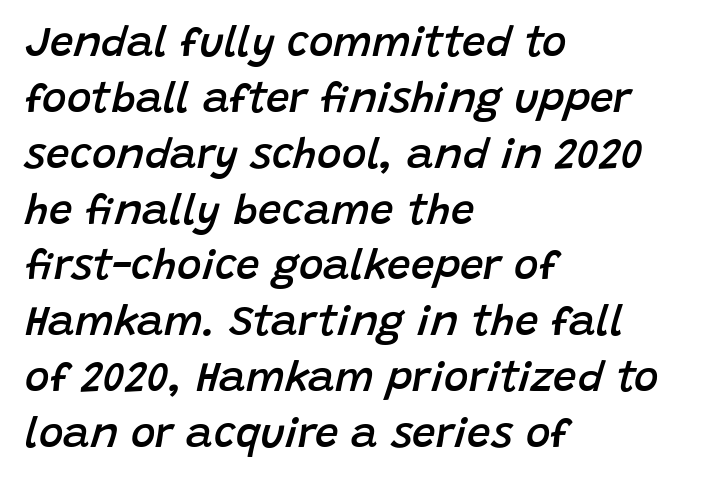
Beneath every word, the page is bare. These lines were composed using italics. Leftover space on each line is placed entirely after the last word. Line spacing here is normal.
